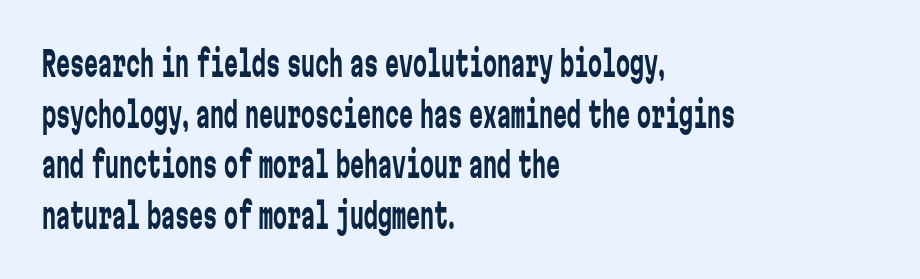
The image shows 35 px regular-weight, condensed sans-serif type, upright, monospaced; set left-aligned, normal line spacing (1.45x), normal letter spacing, not underlined; low stroke contrast and a medium x-height.
